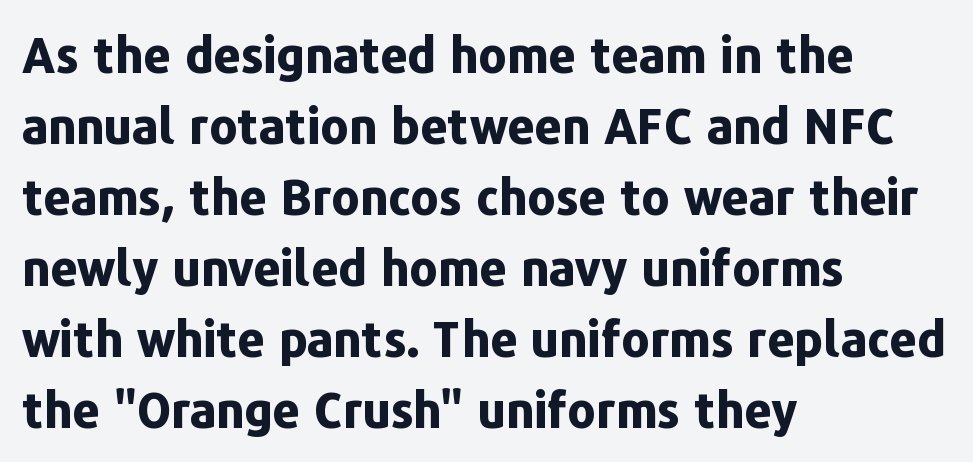
The image shows 48 px bold sans-serif type, upright; set left-aligned, normal line spacing (1.48x), normal letter spacing, not underlined; low stroke contrast and a medium x-height.
